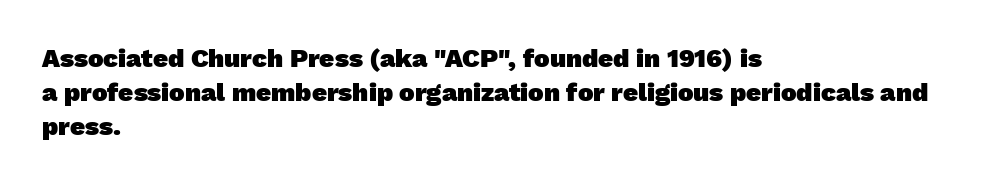
Q: Is the text bold? A: Yes.
Q: Is the text underlined? A: No.
Q: How is the paragraph aligned? A: Left-aligned.
Q: Is the spacing between letters normal or unusually wide? A: Normal.
Q: Is the spacing between lines tight, normal or loose? A: Normal.
